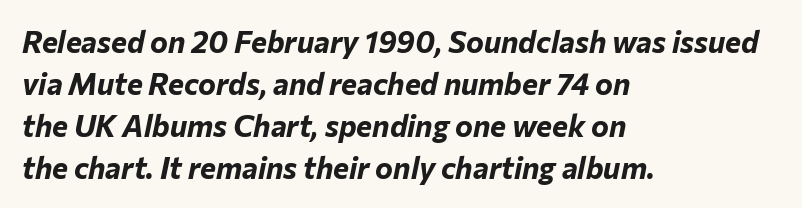
The image shows 30 px bold type, italic (leaning right); set left-aligned, normal line spacing (1.4x), normal letter spacing, not underlined; low stroke contrast and a medium x-height.
